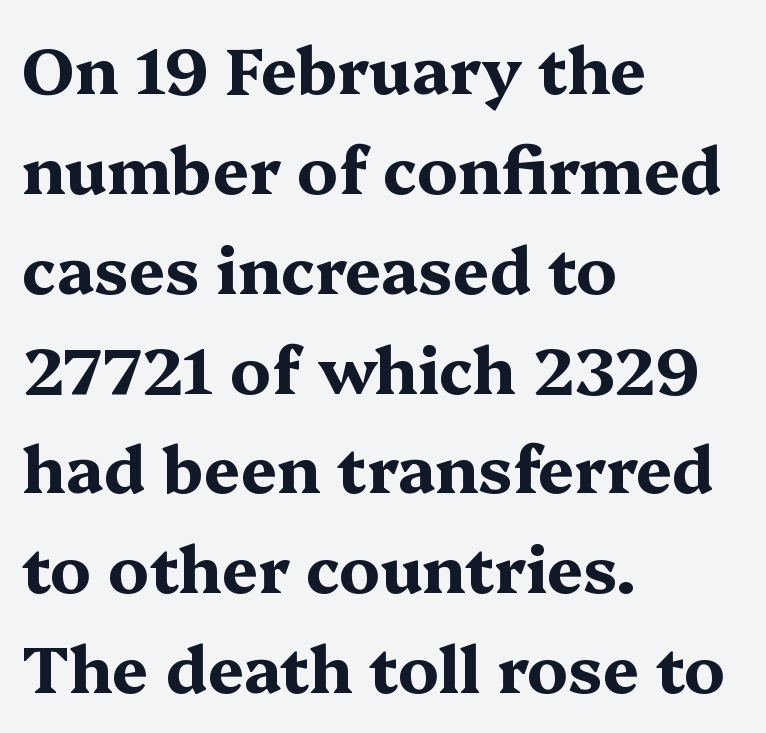
Q: Is the text bold? A: Yes.
Q: Is the text italic (slanted)? A: No, it is upright.
Q: Is the typeface a serif or a sans-serif typeface? A: Serif.
Q: Is the text underlined? A: No.
Q: How is the paragraph aligned? A: Left-aligned.
Q: Is the spacing between letters normal or unusually wide? A: Normal.
Q: Is the spacing between lines tight, normal or loose? A: Normal.
Q: Width (condensed, normal, or wide)? A: Wide.
Q: Stroke contrast? A: Medium.
Q: x-height? A: Medium.
Q: Monospaced? A: No.
